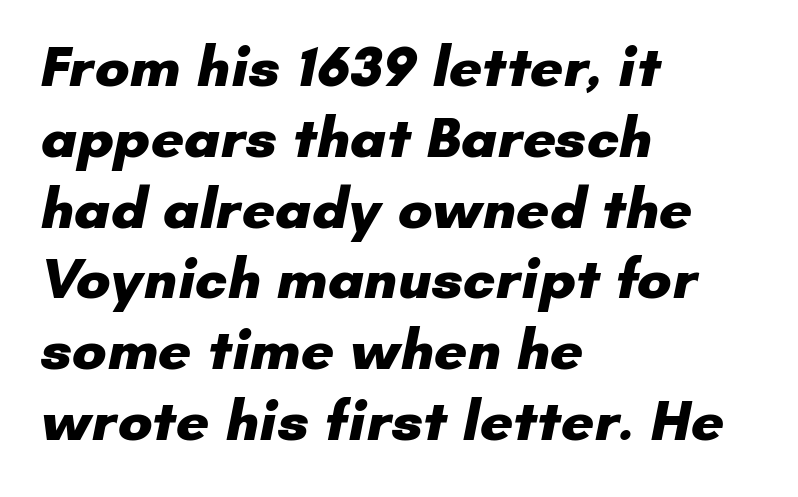
The image shows 58 px heavy sans-serif type; set left-aligned, line spacing 1.22x, normal letter spacing, not underlined; low stroke contrast and a small x-height.
